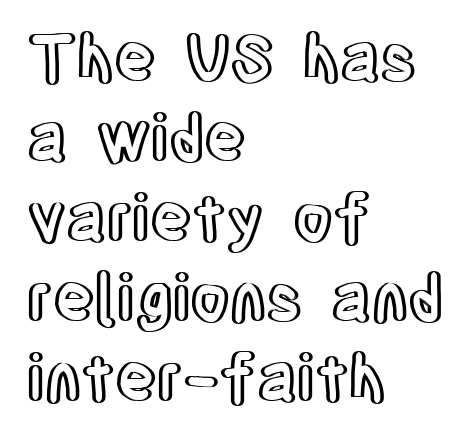
Standard letterfit; no display-style spreading of the glyphs. Casual observation: everything's shoved over to the left. Leading: standard. Does the lettering tilt? It doesn't — this is upright. The face used here is proportionally spaced, like ordinary book or web type. The space directly below the letters is spotless.
